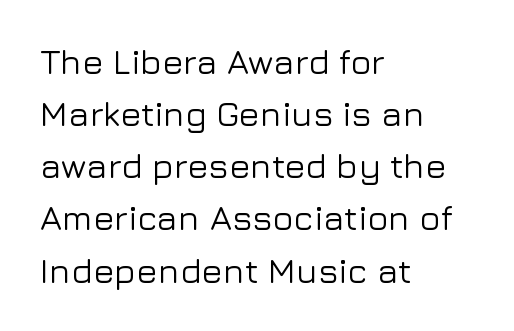
Between one letter and the next there's only the usual sliver of space. If you drew a ruler down the left edge, every line would touch it. Is there any slant? The stems are plumb. In terms of letterform style, serifs are entirely absent.
